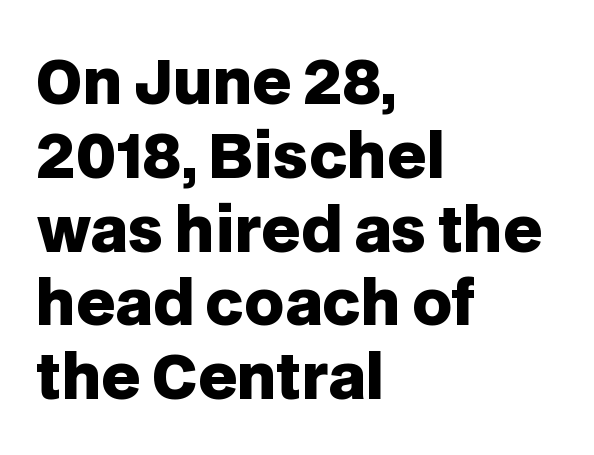
Emphasis by weight is at full strength: bold. Look at the bottom of the vertical strokes: they stop flat, with no serifs. Posture: vertical. Check the space under the baseline: it is left empty.
